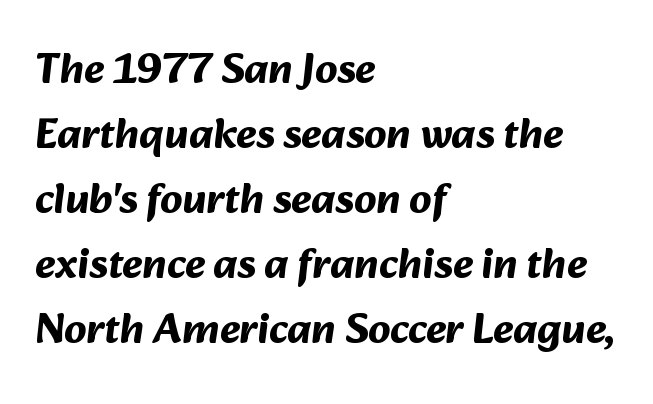
Typographically, this falls in the sans-serif category. One-word summary of the alignment: left. Rule under the text: the space is simply empty. If you measured baseline to baseline, you'd find a middling distance.
